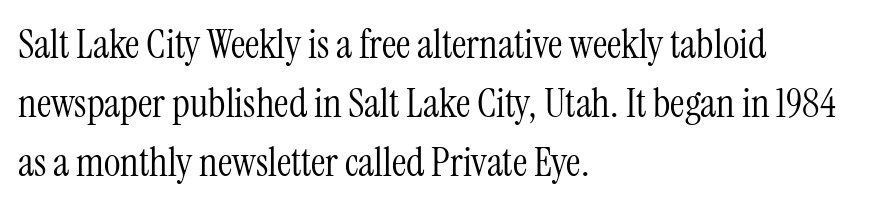
{"serif": "yes", "italic": "no", "bold": "no", "weight": "light", "width": "condensed", "stroke_contrast": "medium", "x_height": "medium", "monospaced": "no", "underline": "no", "align": "left", "line_spacing": "normal", "line_spacing_ratio": 1.48, "letter_spacing": "normal", "letter_spacing_em": 0.0, "glyph_px": 40}
